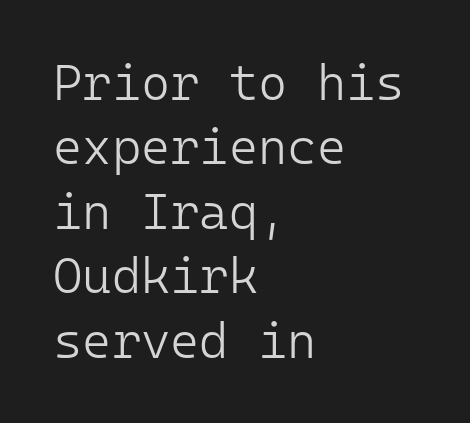
{"serif": "no", "italic": "no", "bold": "no", "weight": "light", "width": "normal", "stroke_contrast": "low", "x_height": "medium", "monospaced": "yes", "underline": "no", "align": "left", "line_spacing": "normal", "line_spacing_ratio": 1.29, "letter_spacing": "normal", "letter_spacing_em": 0.0, "glyph_px": 50}
